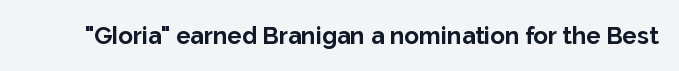
Q: Is the text bold? A: Yes.
Q: Is the text italic (slanted)? A: No, it is upright.
Q: Is the text underlined? A: No.
Q: Is the spacing between letters normal or unusually wide? A: Normal.
